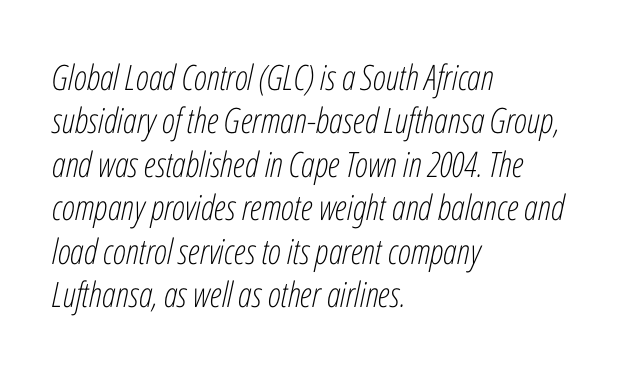
The passage shown is typed in a proportional face where columns would drift. Is the stroke heavy? The answer is a plain regular-or-lighter. Decoration check: the copy has no underline. These lines are set flush left with a ragged right edge. Between one letter and the next there's only the usual sliver of space. Is the type slanted? Yes — the strokes lean at a clear angle.
